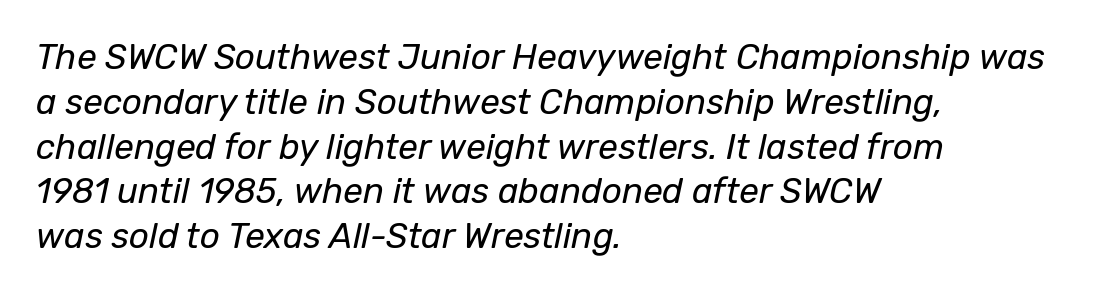
The face looks like a standard text weight, possibly lighter. Every character sits at an angle, as italics do. The rows are spaced the way most documents space them. The letterforms sit shoulder to shoulder at normal distance.
